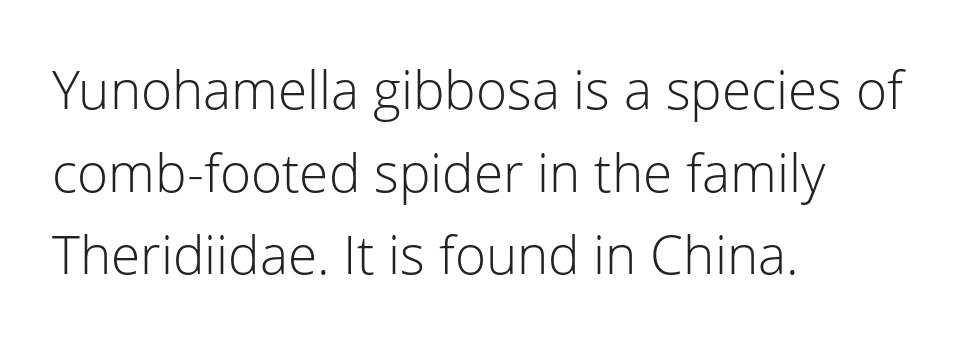
Q: Is the text bold? A: No.
Q: Is the text italic (slanted)? A: No, it is upright.
Q: Is the typeface a serif or a sans-serif typeface? A: Sans-serif.
Q: Is the text underlined? A: No.
Q: How is the paragraph aligned? A: Left-aligned.
Q: Is the spacing between letters normal or unusually wide? A: Normal.
Q: Is the spacing between lines tight, normal or loose? A: Normal.
Q: Width (condensed, normal, or wide)? A: Normal.
Q: Stroke contrast? A: Low.
Q: x-height? A: Medium.
Q: Monospaced? A: No.
